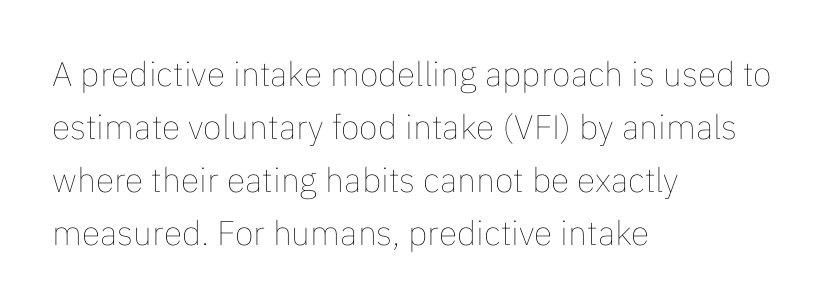
The image shows 34 px thin type, upright; set left-aligned, normal line spacing (1.56x), normal letter spacing, not underlined; low stroke contrast and a medium x-height.
